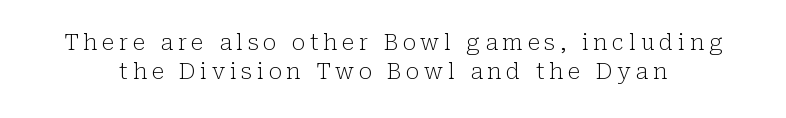
The image shows 22 px text type, upright; set normal line spacing (1.31x), unusually wide letter spacing (+0.22 em), not underlined.
